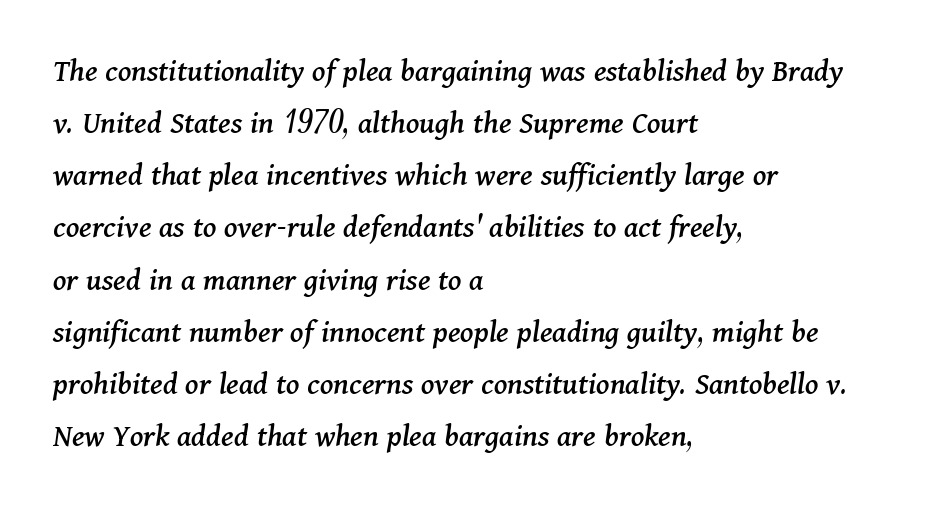
{"serif": "yes", "italic": "yes", "lean": "right", "slant_degrees": 11, "width": "normal", "stroke_contrast": "medium", "x_height": "medium", "monospaced": "no", "underline": "no", "align": "left", "line_spacing": "normal", "line_spacing_ratio": 1.58, "letter_spacing": "normal", "letter_spacing_em": 0.0, "glyph_px": 33}
